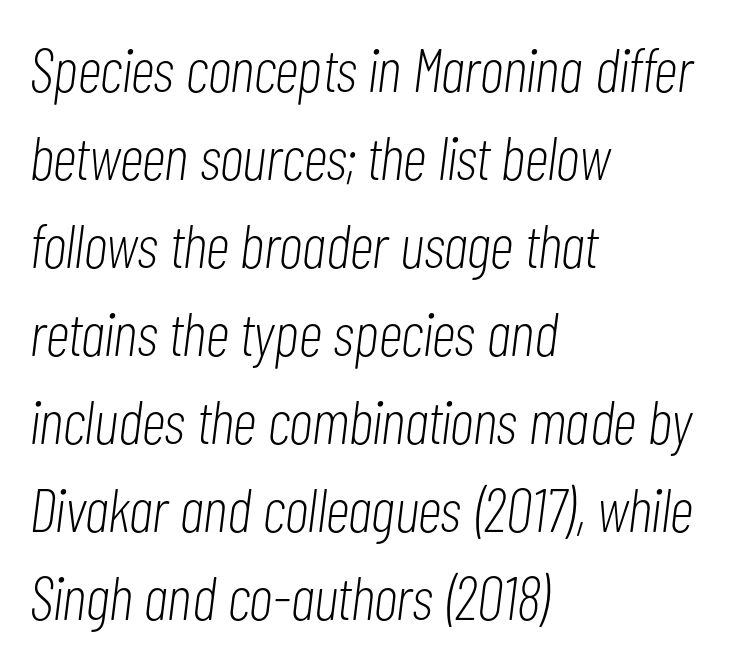
Stroke thickness stays within the range of a standard reading face or lighter. Italic? Definitely — the glyphs are oblique. The compositor pushed each line to the left boundary. Underlining? Definitely not there. Do the characters align in a grid? No, the font is proportional. Baseline-to-baseline distance is the conventional proportion of letter height.
